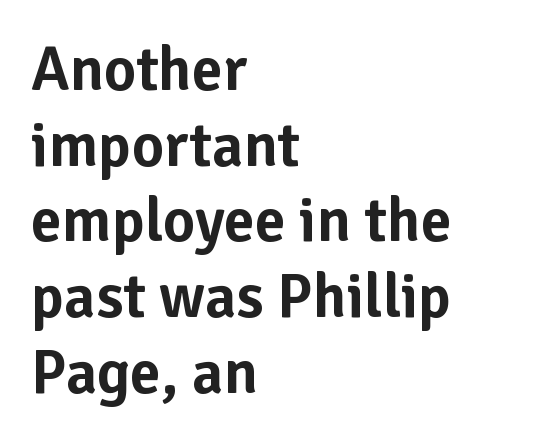
Plain, unruled lines of type. Look at the tracking — it's just the regular setting, nothing added. The lines in this sample share a left origin and differ only in where they stop. The face used here is proportionally spaced, like ordinary book or web type. A sans-serif font was chosen for this passage. The lettering stays uniformly vertical, giving the passage a roman look.
